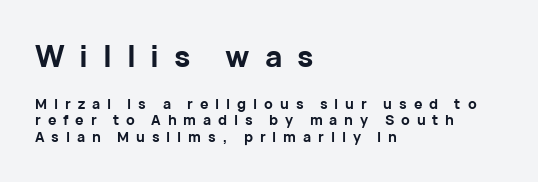
{"serif": "no", "italic": "no", "bold": "yes", "weight": "bold", "width": "normal", "stroke_contrast": "low", "x_height": "medium", "monospaced": "no", "underline": "no", "align": "left", "line_spacing_ratio": 1.17, "letter_spacing": "wide", "letter_spacing_em": 0.49, "larger_block": "first", "size_ratio": 2.14, "glyph_px": 30}
